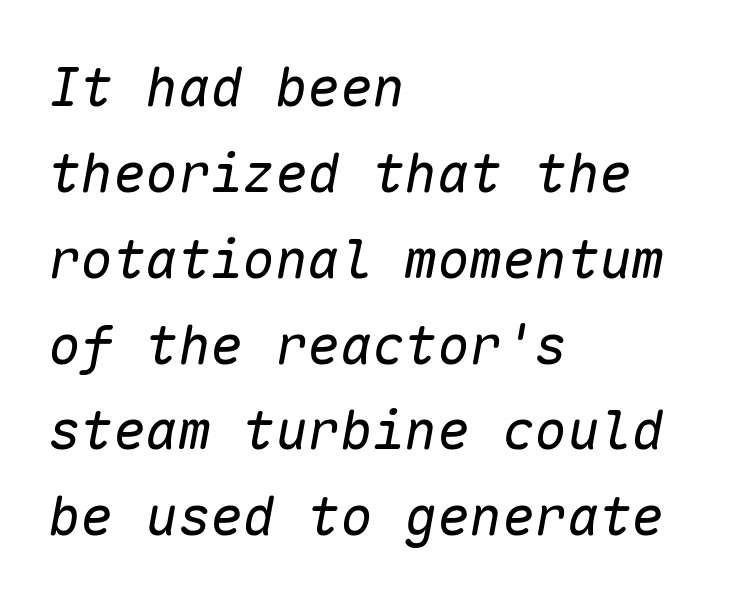
The image shows 54 px regular-weight type, italic (leaning right), monospaced; set left-aligned, normal line spacing (1.59x), normal letter spacing, not underlined; low stroke contrast and a medium x-height.
